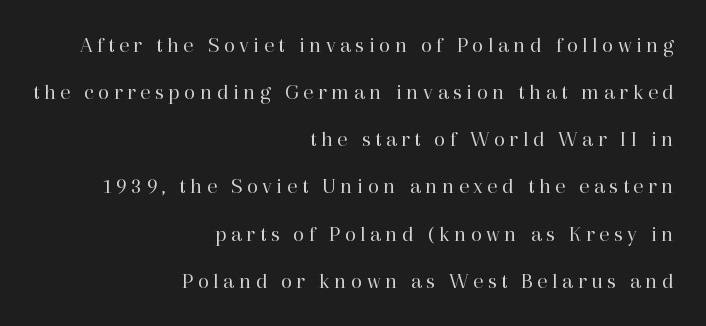
Q: Is the text bold? A: No.
Q: Is the text italic (slanted)? A: No, it is upright.
Q: Is the text underlined? A: No.
Q: How is the paragraph aligned? A: Right-aligned.
Q: Is the spacing between lines tight, normal or loose? A: Loose.
